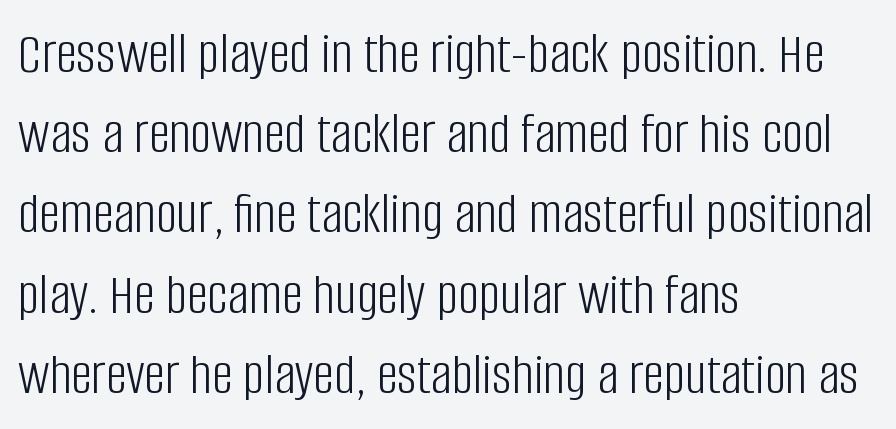
The image shows 59 px light, condensed sans-serif type, upright; set left-aligned, normal line spacing (1.36x), normal letter spacing, not underlined; low stroke contrast and a large x-height.
